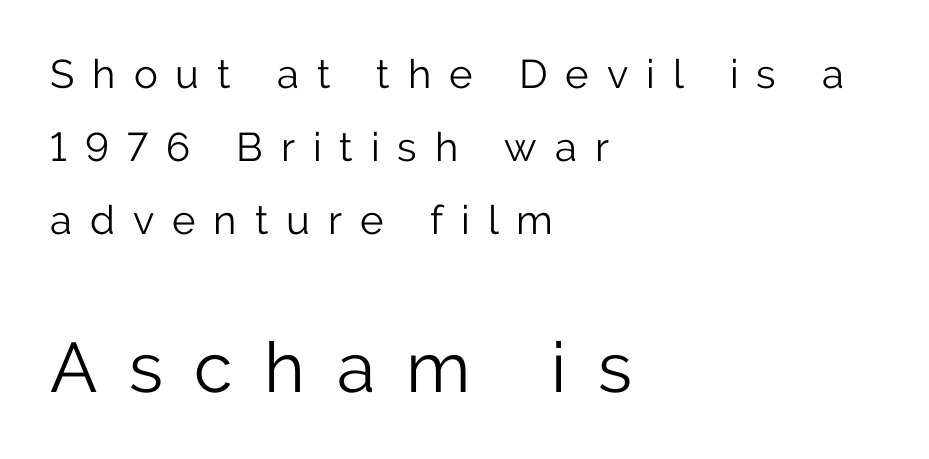
{"serif": "no", "italic": "no", "bold": "no", "weight": "light", "width": "normal", "stroke_contrast": "low", "x_height": "medium", "monospaced": "no", "underline": "no", "align": "left", "line_spacing_ratio": 1.83, "letter_spacing": "wide", "letter_spacing_em": 0.45, "larger_block": "second", "size_ratio": 1.75, "glyph_px": 70}
